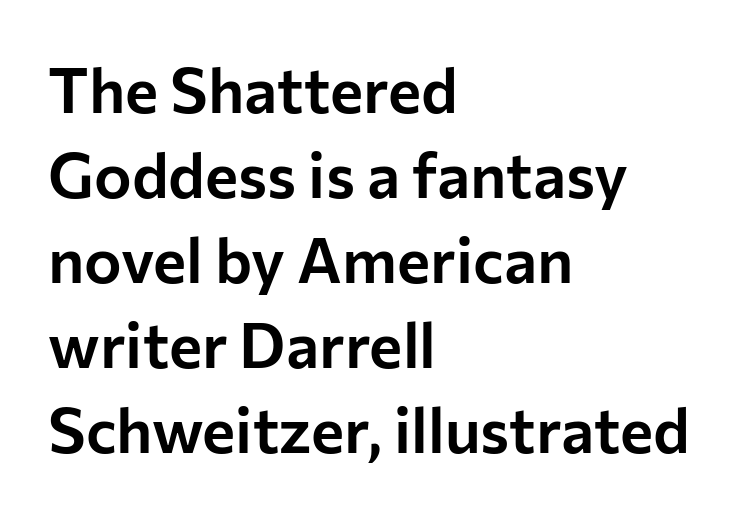
{"serif": "no", "italic": "no", "width": "normal", "stroke_contrast": "low", "x_height": "medium", "monospaced": "no", "underline": "no", "align": "left", "line_spacing": "normal", "line_spacing_ratio": 1.35, "letter_spacing": "normal", "letter_spacing_em": 0.0, "glyph_px": 63}
